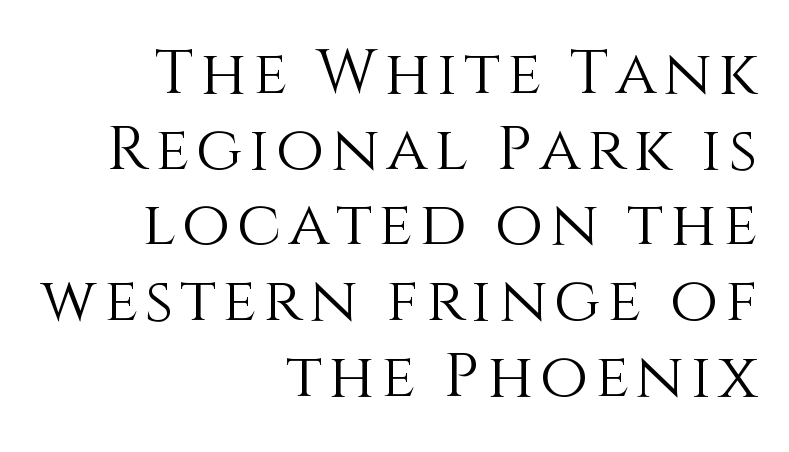
{"italic": "no", "bold": "no", "weight": "light", "width": "normal", "x_height": "large", "monospaced": "no", "underline": "no", "align": "right", "line_spacing_ratio": 1.22, "glyph_px": 62}
